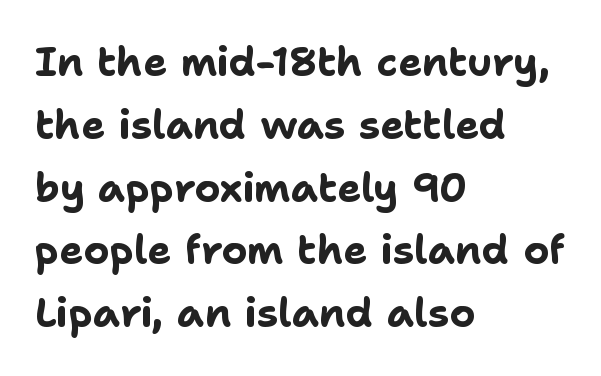
The image shows 40 px bold sans-serif type, upright; set left-aligned, normal line spacing (1.57x), normal letter spacing, not underlined; low stroke contrast and a medium x-height.
